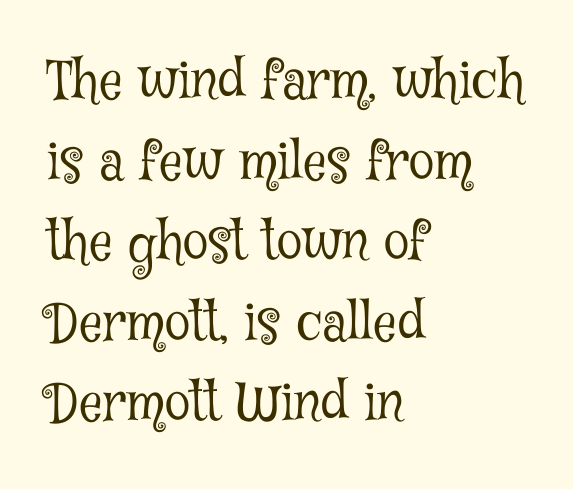
{"serif": "yes", "italic": "no", "bold": "no", "weight": "light", "width": "condensed", "stroke_contrast": "low", "x_height": "medium", "monospaced": "no", "underline": "no", "align": "left", "line_spacing": "normal", "line_spacing_ratio": 1.55, "letter_spacing": "normal", "letter_spacing_em": 0.0, "glyph_px": 52}
